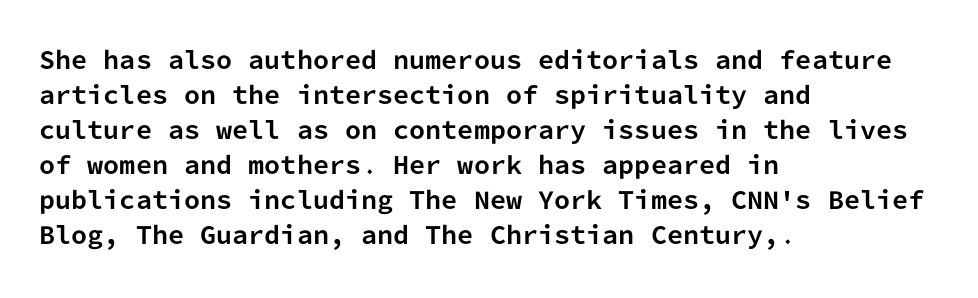
{"italic": "no", "bold": "yes", "underline": "no", "align": "left", "line_spacing": "normal", "line_spacing_ratio": 1.52, "letter_spacing": "normal", "letter_spacing_em": 0.0, "glyph_px": 23}
